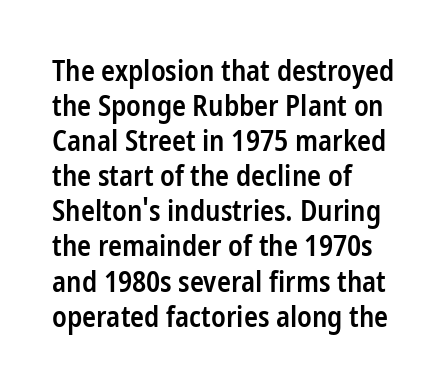
Q: Is the text bold? A: Semi-bold.
Q: Is the text italic (slanted)? A: No, it is upright.
Q: Is the typeface a serif or a sans-serif typeface? A: Sans-serif.
Q: Is the text underlined? A: No.
Q: How is the paragraph aligned? A: Left-aligned.
Q: Is the spacing between letters normal or unusually wide? A: Normal.
Q: Width (condensed, normal, or wide)? A: Condensed.
Q: Stroke contrast? A: Low.
Q: x-height? A: Medium.
Q: Monospaced? A: No.
